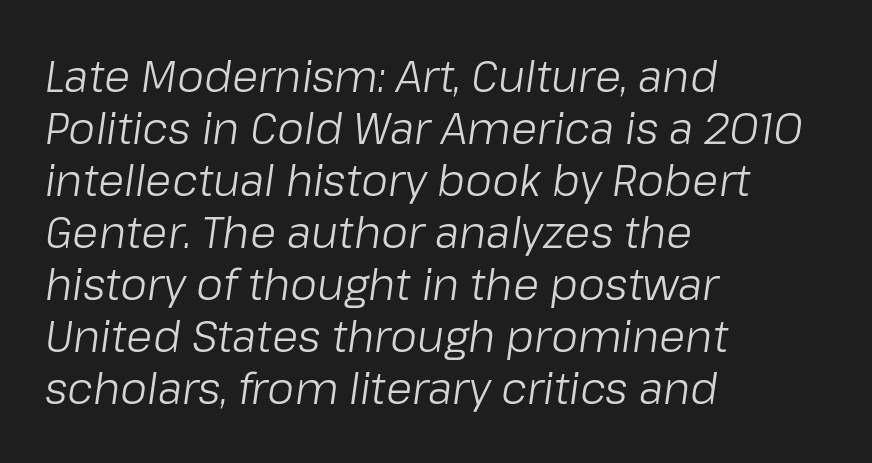
The image shows 43 px light type, italic (leaning right); set left-aligned, line spacing 1.21x, normal letter spacing, not underlined; low stroke contrast and a medium x-height.
